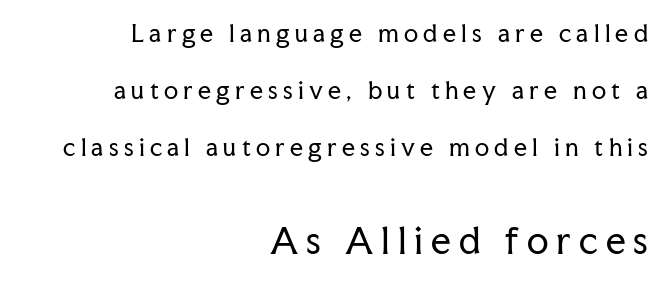
Q: Is the text bold? A: No.
Q: Is the text italic (slanted)? A: No, it is upright.
Q: Is the typeface a serif or a sans-serif typeface? A: Serif.
Q: Is the text underlined? A: No.
Q: How is the paragraph aligned? A: Right-aligned.
Q: Is the spacing between letters normal or unusually wide? A: Unusually wide.
Q: Is the spacing between lines tight, normal or loose? A: Loose.
Q: Which block of text is set in a larger size, the first (top) or the second (bottom)? A: The second (bottom) one.
Q: Width (condensed, normal, or wide)? A: Normal.
Q: Stroke contrast? A: Low.
Q: x-height? A: Medium.
Q: Monospaced? A: No.
